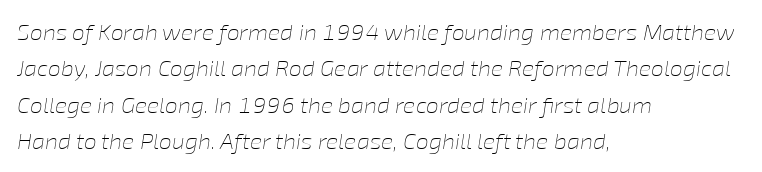
Q: Is the text bold? A: No.
Q: Is the text italic (slanted)? A: Yes, it leans right by about 8 degrees.
Q: Is the text underlined? A: No.
Q: How is the paragraph aligned? A: Left-aligned.
Q: Is the spacing between letters normal or unusually wide? A: Normal.
Q: Is the spacing between lines tight, normal or loose? A: Normal.
